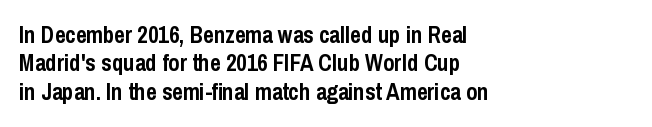
Q: Is the text bold? A: Yes.
Q: Is the text italic (slanted)? A: No, it is upright.
Q: Is the text underlined? A: No.
Q: How is the paragraph aligned? A: Left-aligned.
Q: Is the spacing between letters normal or unusually wide? A: Normal.
